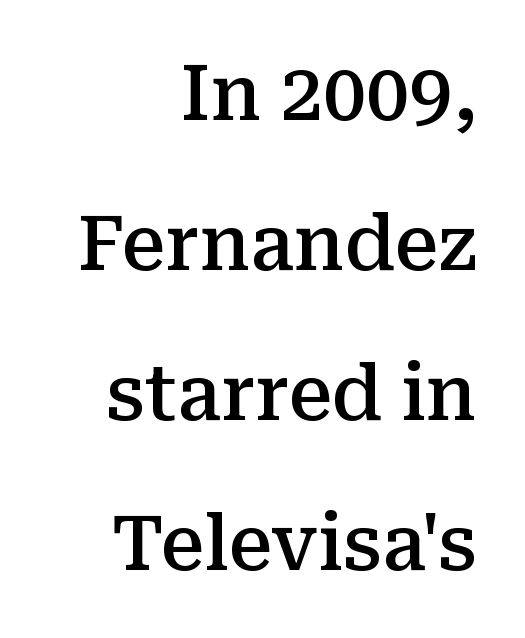
{"serif": "yes", "italic": "no", "bold": "semi", "weight": "semibold", "width": "normal", "stroke_contrast": "medium", "x_height": "medium", "monospaced": "no", "underline": "no", "align": "right", "line_spacing": "loose", "line_spacing_ratio": 1.95, "letter_spacing": "normal", "letter_spacing_em": 0.0, "glyph_px": 77}
